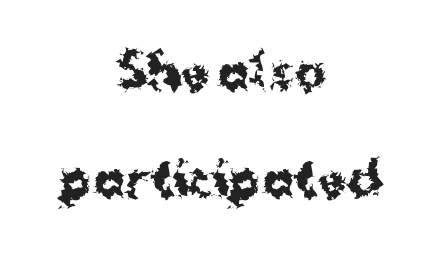
Q: Is the text bold? A: Yes.
Q: Is the text italic (slanted)? A: No, it is upright.
Q: Is the typeface a serif or a sans-serif typeface? A: Sans-serif.
Q: Is the text underlined? A: No.
Q: How is the paragraph aligned? A: Centered.
Q: Is the spacing between letters normal or unusually wide? A: Normal.
Q: Is the spacing between lines tight, normal or loose? A: Loose.
Q: Width (condensed, normal, or wide)? A: Normal.
Q: Stroke contrast? A: Medium.
Q: x-height? A: Medium.
Q: Monospaced? A: No.
